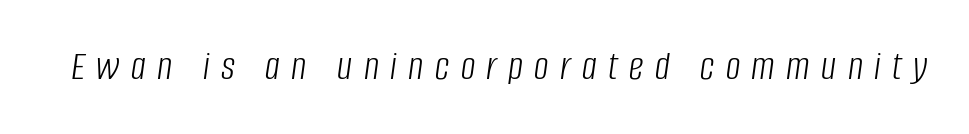
The image shows 41 px light, condensed type, italic (leaning right); set unusually wide letter spacing (+0.28 em), not underlined; low stroke contrast and a large x-height.
